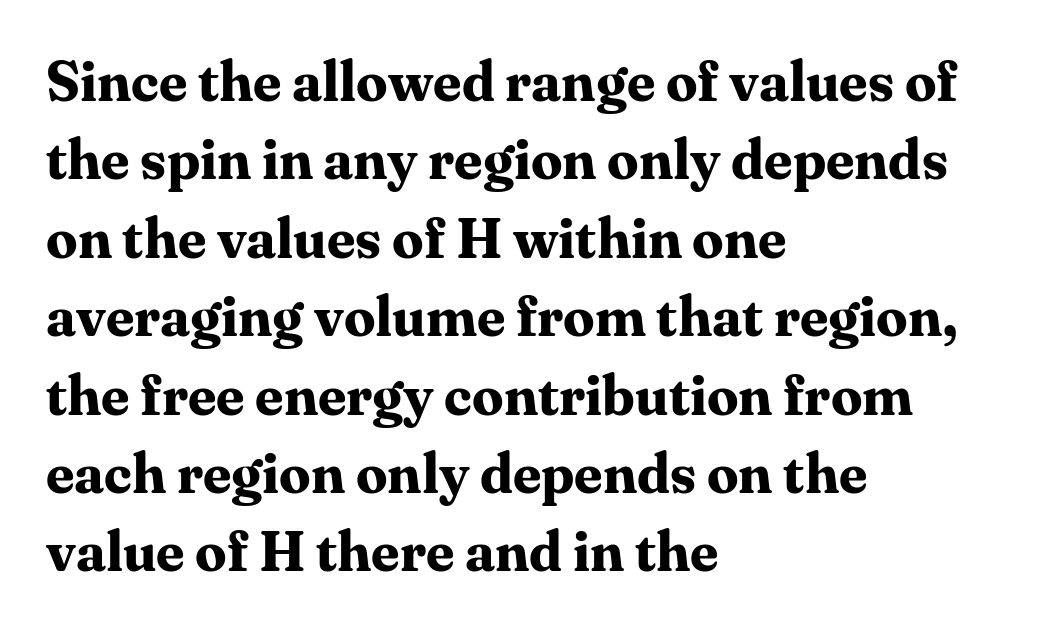
The image shows 56 px bold serif type, upright; set left-aligned, normal line spacing (1.4x), normal letter spacing, not underlined; medium stroke contrast and a medium x-height.
